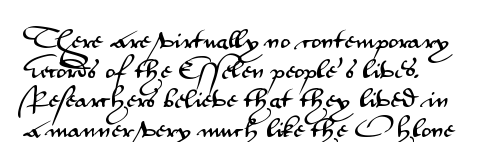
Caption: standard tracking, unaltered. Only glyphs here, with clear space below each row. The line-height multiplier appears to be the usual default. A student would call this left alignment; a typographer would say flush left, rag right.
